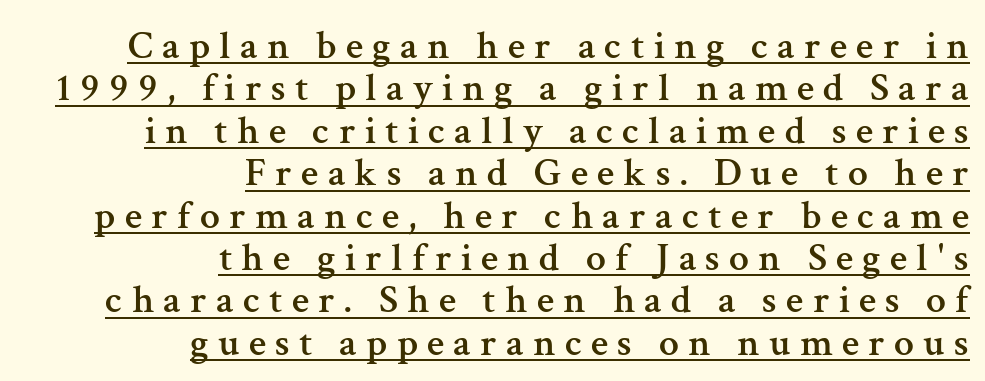
{"serif": "yes", "italic": "no", "width": "normal", "stroke_contrast": "medium", "x_height": "medium", "monospaced": "no", "underline": "yes", "align": "right", "line_spacing": "tight", "line_spacing_ratio": 1.06, "letter_spacing": "wide", "letter_spacing_em": 0.23, "glyph_px": 40}
